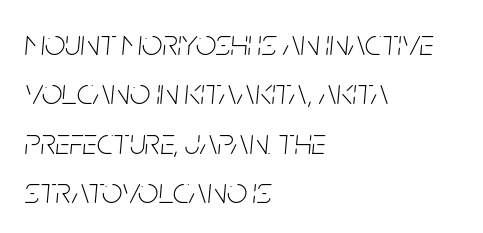
The image shows 36 px thin, condensed type, italic (leaning right); set left-aligned, normal line spacing (1.37x), normal letter spacing, not underlined; low stroke contrast and a large x-height.
